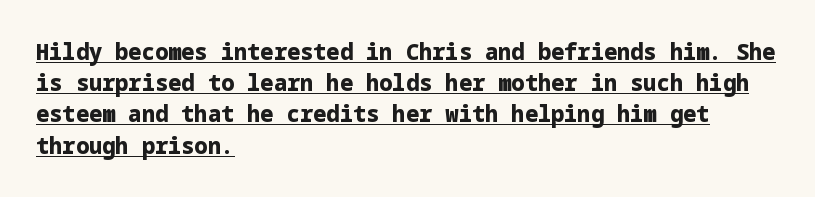
The image shows 22 px bold type, upright; set left-aligned, normal line spacing (1.42x), normal letter spacing, underlined.
